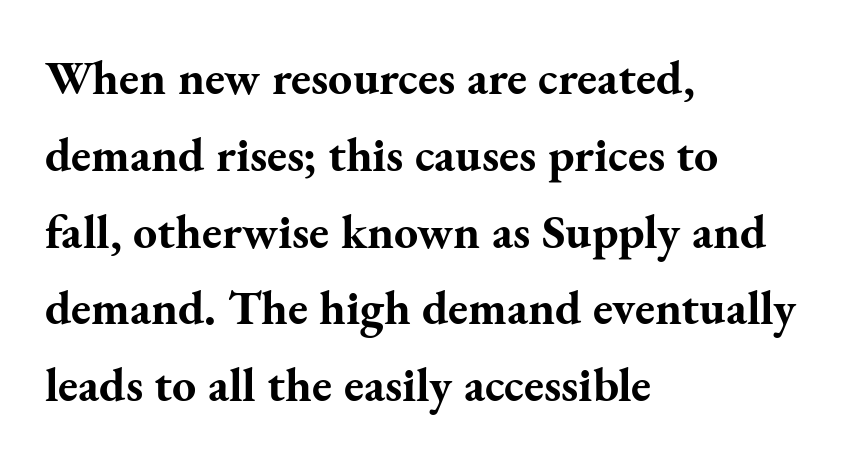
{"serif": "yes", "italic": "no", "bold": "yes", "weight": "bold", "width": "normal", "stroke_contrast": "medium", "x_height": "small", "monospaced": "no", "underline": "no", "align": "left", "line_spacing": "normal", "line_spacing_ratio": 1.6, "letter_spacing": "normal", "letter_spacing_em": 0.0, "glyph_px": 48}
